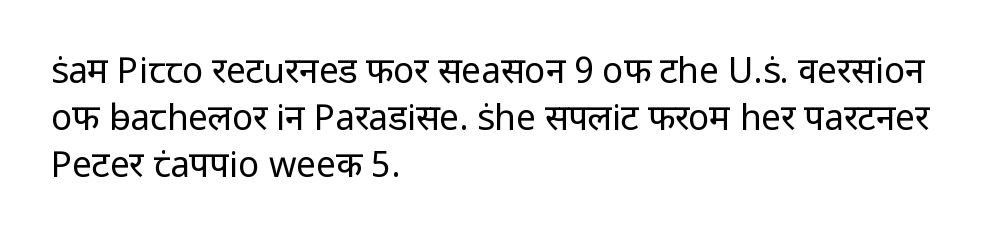
The image shows 35 px regular-weight sans-serif type, upright; set left-aligned, normal line spacing (1.34x), normal letter spacing, not underlined; low stroke contrast and a medium x-height.
